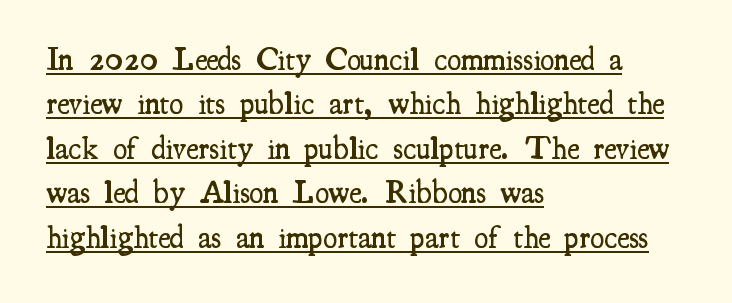
Q: Is the text bold? A: Semi-bold.
Q: Is the text italic (slanted)? A: No, it is upright.
Q: Is the typeface a serif or a sans-serif typeface? A: Serif.
Q: Is the text underlined? A: Yes.
Q: How is the paragraph aligned? A: Left-aligned.
Q: Is the spacing between letters normal or unusually wide? A: Normal.
Q: Is the spacing between lines tight, normal or loose? A: Normal.
Q: Width (condensed, normal, or wide)? A: Condensed.
Q: Stroke contrast? A: Medium.
Q: x-height? A: Small.
Q: Monospaced? A: No.
